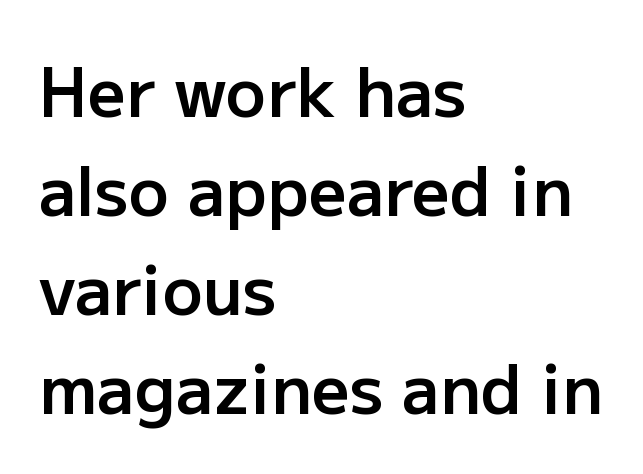
Q: Is the text bold? A: Semi-bold.
Q: Is the text italic (slanted)? A: No, it is upright.
Q: Is the typeface a serif or a sans-serif typeface? A: Sans-serif.
Q: Is the text underlined? A: No.
Q: How is the paragraph aligned? A: Left-aligned.
Q: Is the spacing between letters normal or unusually wide? A: Normal.
Q: Is the spacing between lines tight, normal or loose? A: Normal.
Q: Width (condensed, normal, or wide)? A: Normal.
Q: Stroke contrast? A: Low.
Q: x-height? A: Medium.
Q: Monospaced? A: No.
